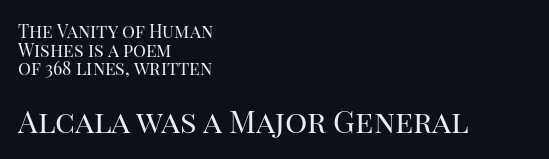
Caption: standard tracking, unaltered. The axis of the letterforms is exactly vertical. Type style note: has serifs. A typesetter would call this leading minimal, almost set solid. The more generous point size was reserved for the lower chunk. The letters advance in unequal steps, a hallmark of proportional type.
